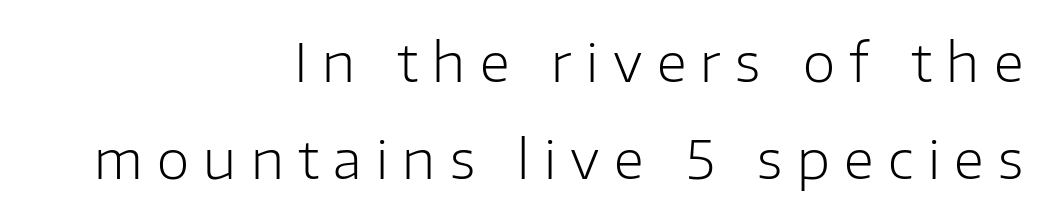
Note the varied advance widths — an 'i' is clearly narrower than an 'm'. The type family on display is of the sans-serif kind. The characters are drawn with everyday or finer stroke widths. Anything drawn beneath the words? Only blank space.
